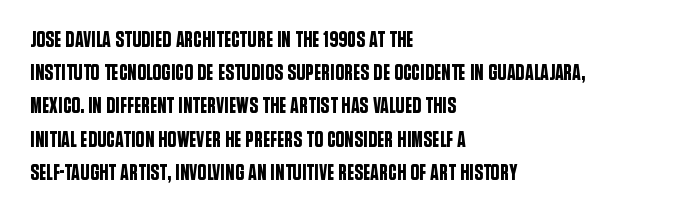
The image shows 22 px text type, upright; set left-aligned, normal line spacing (1.51x), normal letter spacing, not underlined.
